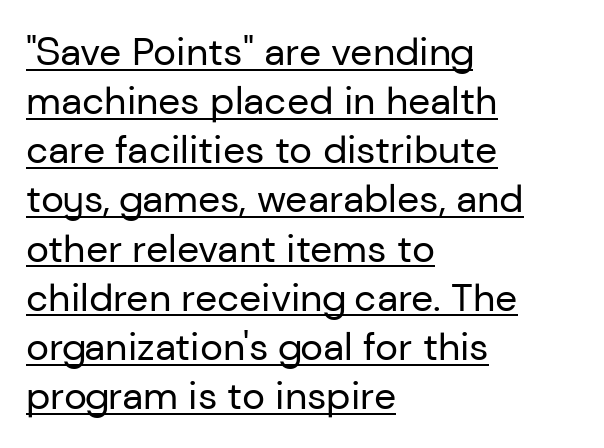
Q: Is the text bold? A: No.
Q: Is the text italic (slanted)? A: No, it is upright.
Q: Is the typeface a serif or a sans-serif typeface? A: Sans-serif.
Q: Is the text underlined? A: Yes.
Q: How is the paragraph aligned? A: Left-aligned.
Q: Is the spacing between letters normal or unusually wide? A: Normal.
Q: Is the spacing between lines tight, normal or loose? A: Normal.
Q: Width (condensed, normal, or wide)? A: Normal.
Q: Stroke contrast? A: Low.
Q: x-height? A: Medium.
Q: Monospaced? A: No.
